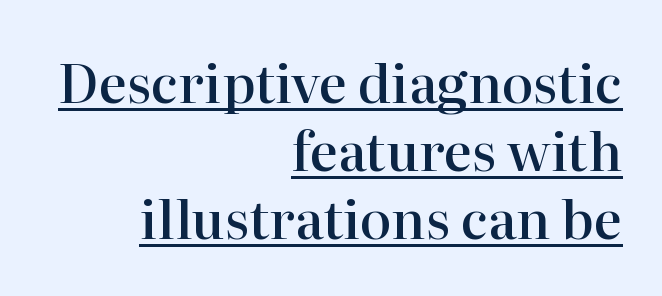
The image shows 53 px semibold serif type, upright; set right-aligned, normal line spacing (1.28x), normal letter spacing, underlined; high stroke contrast and a medium x-height.
